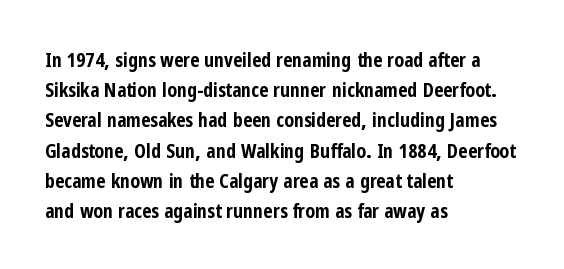
Q: Is the text bold? A: Yes.
Q: Is the text italic (slanted)? A: No, it is upright.
Q: Is the text underlined? A: No.
Q: How is the paragraph aligned? A: Left-aligned.
Q: Is the spacing between letters normal or unusually wide? A: Normal.
Q: Is the spacing between lines tight, normal or loose? A: Normal.
